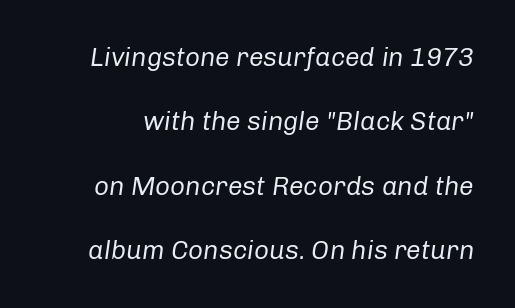
The image shows 26 px text type, italic (leaning right); set loose line spacing (2.48x), normal letter spacing, not underlined.
